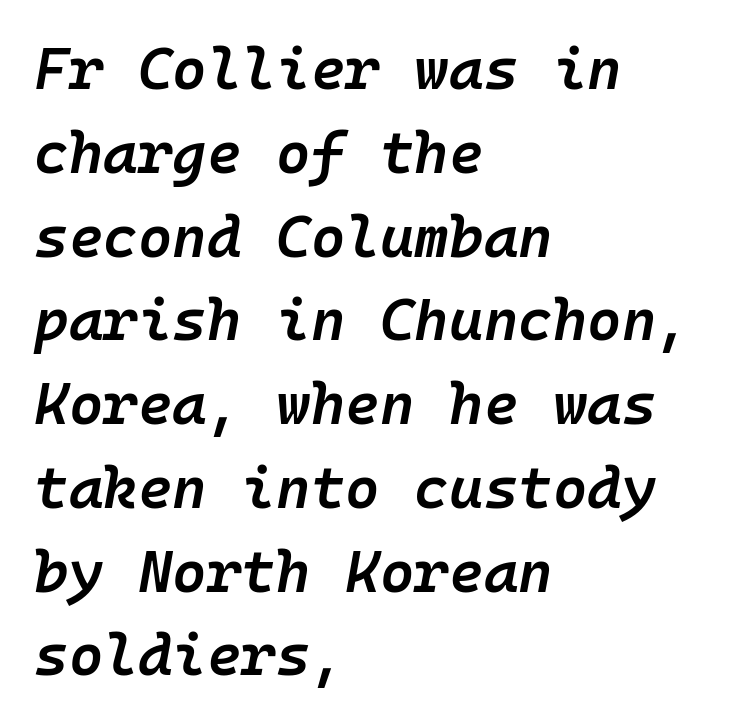
Q: Is the text bold? A: Semi-bold.
Q: Is the text italic (slanted)? A: Yes, it leans right by about 10 degrees.
Q: Is the text underlined? A: No.
Q: How is the paragraph aligned? A: Left-aligned.
Q: Is the spacing between letters normal or unusually wide? A: Normal.
Q: Is the spacing between lines tight, normal or loose? A: Normal.
Q: Width (condensed, normal, or wide)? A: Normal.
Q: Stroke contrast? A: Low.
Q: x-height? A: Medium.
Q: Monospaced? A: Yes.
